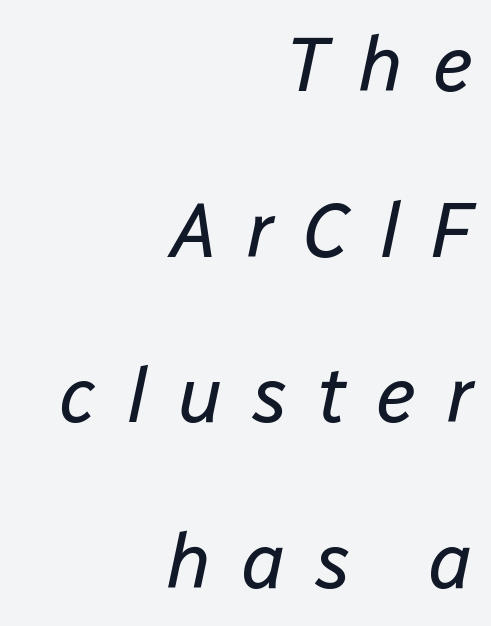
Q: Is the text bold? A: No.
Q: Is the text italic (slanted)? A: Yes, it leans right by about 12 degrees.
Q: Is the text underlined? A: No.
Q: How is the paragraph aligned? A: Right-aligned.
Q: Is the spacing between letters normal or unusually wide? A: Unusually wide.
Q: Is the spacing between lines tight, normal or loose? A: Loose.
Q: Width (condensed, normal, or wide)? A: Normal.
Q: Stroke contrast? A: Low.
Q: x-height? A: Medium.
Q: Monospaced? A: No.
